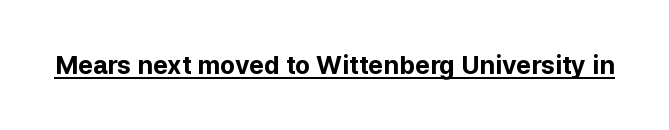
{"italic": "no", "bold": "yes", "underline": "yes", "letter_spacing": "normal", "letter_spacing_em": 0.0, "glyph_px": 25}
